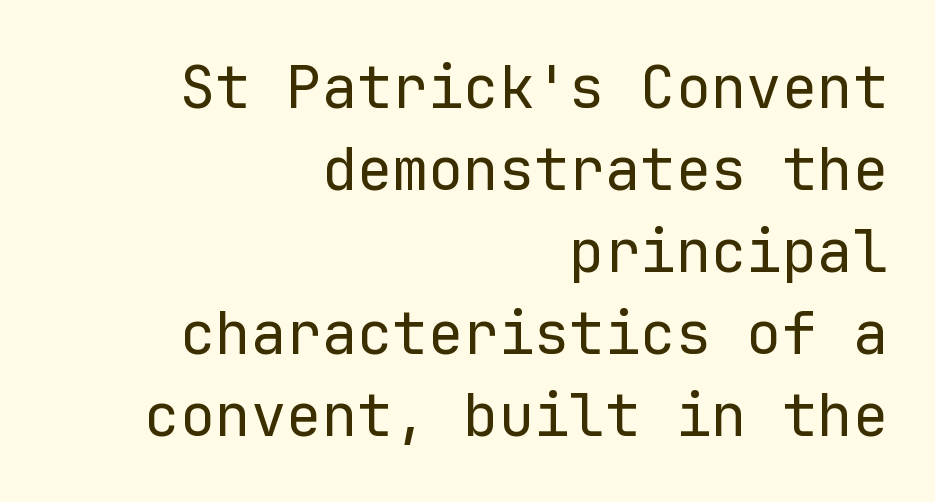
The image shows 59 px regular-weight sans-serif type, upright, monospaced; set right-aligned, normal line spacing (1.39x), normal letter spacing, not underlined; low stroke contrast and a medium x-height.
